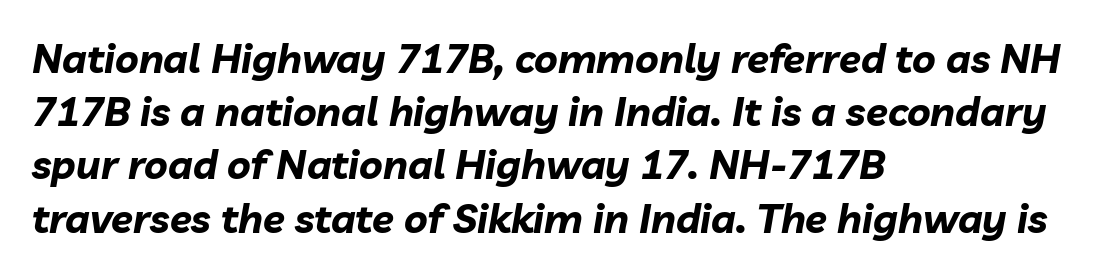
In terms of weight, the rendering is a true, heavy bold. These lines sit exactly where default settings would place them. Each letter keeps its own natural width here, so spacing adapts to shape. The type is set solid horizontally, with unmodified tracking. Where is the straight margin? On the left.
